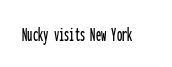
{"italic": "no", "underline": "no", "letter_spacing": "normal", "letter_spacing_em": 0.0, "glyph_px": 21}
